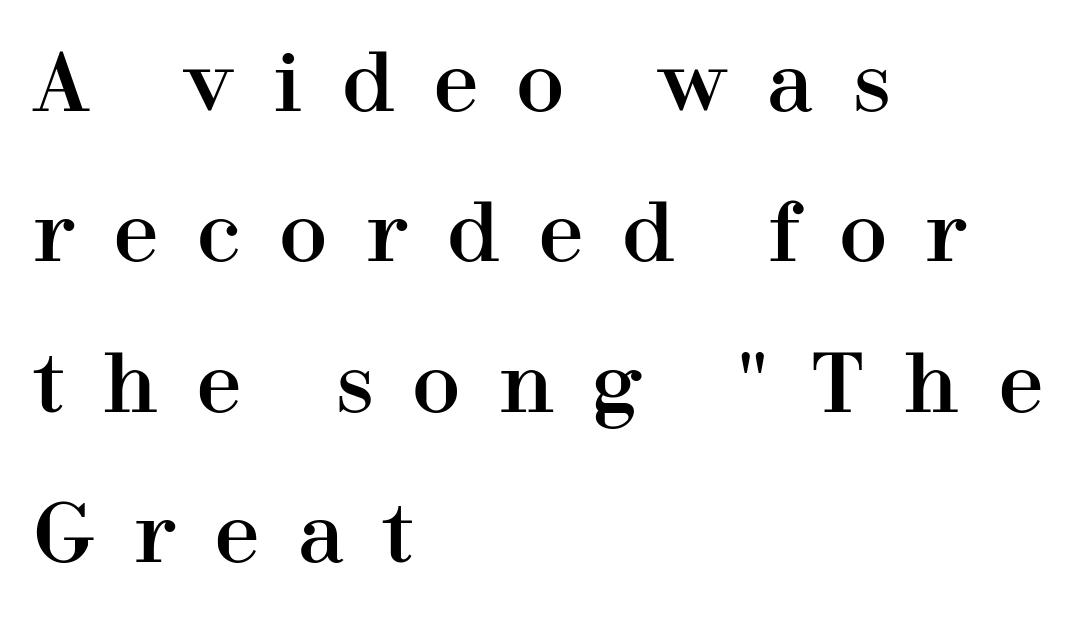
This rendering uses left alignment, leaving the right contour irregular. This sample has the flowing, uneven cadence of proportional lettering. Nope, not italic — everything's standing straight. Only glyphs here, with clear space below each row. Check where the strokes stop: tiny serifs finish them off. The type is letterspaced generously, with wide tracking.
